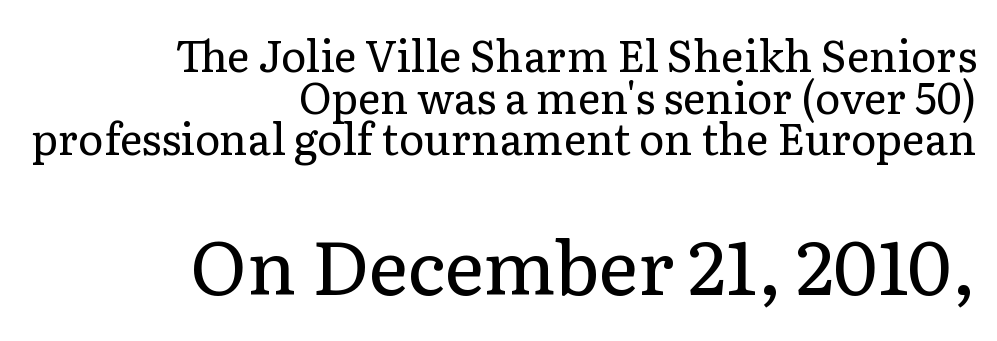
{"serif": "yes", "italic": "no", "bold": "no", "weight": "regular", "width": "normal", "stroke_contrast": "low", "x_height": "medium", "monospaced": "no", "underline": "no", "align": "right", "line_spacing": "tight", "line_spacing_ratio": 0.97, "letter_spacing": "normal", "letter_spacing_em": 0.0, "larger_block": "second", "size_ratio": 1.74, "glyph_px": 75}
